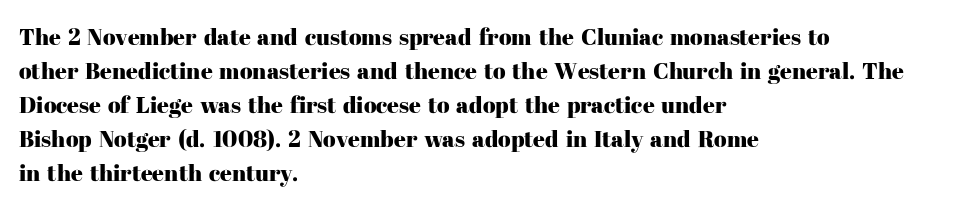
Clear beneath every line of the passage. Notice how descenders clear the ascenders below comfortably — that's standard leading. In terms of letterspacing, this is plain default setting. The lettering stays uniformly vertical, giving the passage a roman look. The lines in this sample share a left origin and differ only in where they stop.
